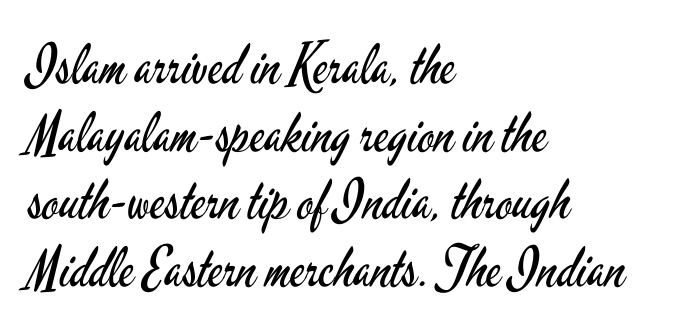
Q: Is the text bold? A: No.
Q: Is the text italic (slanted)? A: Yes.
Q: Is the typeface a serif or a sans-serif typeface? A: Sans-serif.
Q: Is the text underlined? A: No.
Q: How is the paragraph aligned? A: Left-aligned.
Q: Is the spacing between letters normal or unusually wide? A: Normal.
Q: Width (condensed, normal, or wide)? A: Condensed.
Q: Stroke contrast? A: Low.
Q: x-height? A: Small.
Q: Monospaced? A: No.
